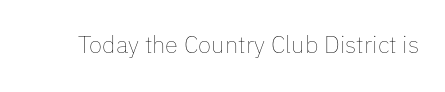
The image shows 24 px text type, upright; set normal letter spacing, not underlined.
